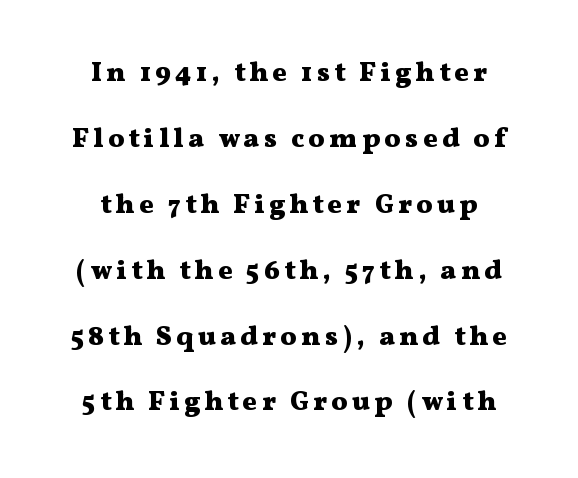
{"italic": "no", "bold": "yes", "underline": "no", "align": "center", "line_spacing": "loose", "line_spacing_ratio": 2.44, "glyph_px": 27}
